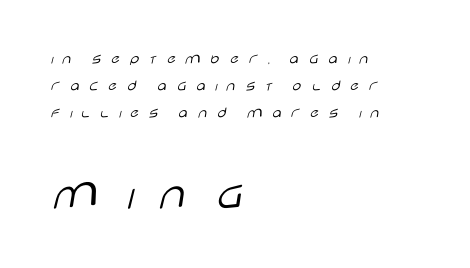
The image shows 47 px light, wide sans-serif type; set left-aligned, normal line spacing (1.7x), unusually wide letter spacing (+0.5 em), not underlined; the second (bottom) block is 2.94x larger; low stroke contrast and a large x-height.
